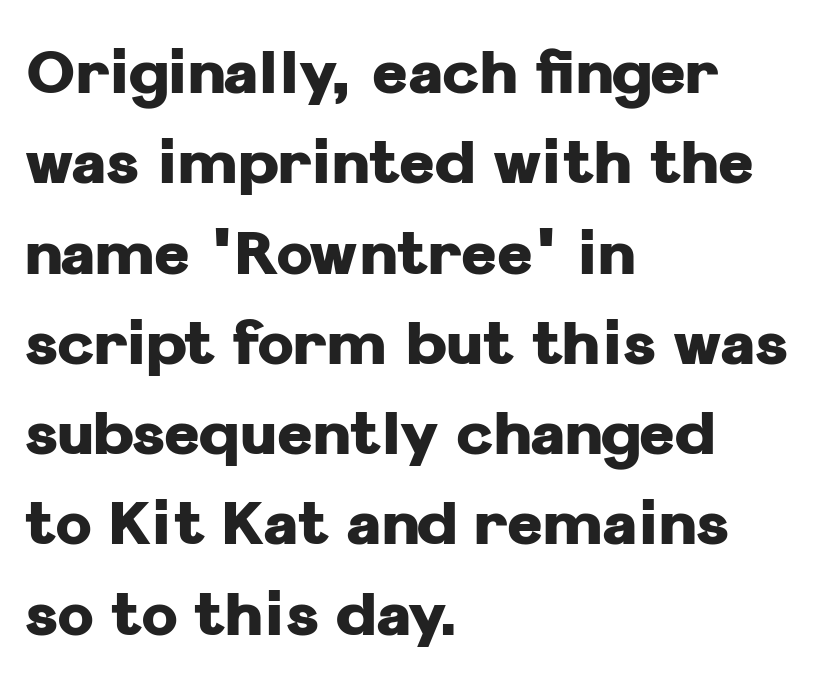
{"serif": "no", "italic": "no", "bold": "yes", "weight": "heavy", "width": "normal", "stroke_contrast": "low", "x_height": "medium", "monospaced": "no", "underline": "no", "align": "left", "line_spacing": "normal", "line_spacing_ratio": 1.48, "letter_spacing": "normal", "letter_spacing_em": 0.0, "glyph_px": 61}
